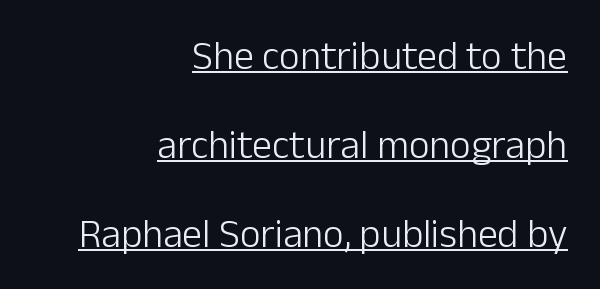
{"serif": "no", "italic": "no", "bold": "no", "weight": "light", "width": "normal", "stroke_contrast": "low", "x_height": "medium", "monospaced": "no", "underline": "yes", "align": "right", "line_spacing": "loose", "line_spacing_ratio": 2.23, "letter_spacing": "normal", "letter_spacing_em": 0.0, "glyph_px": 40}
